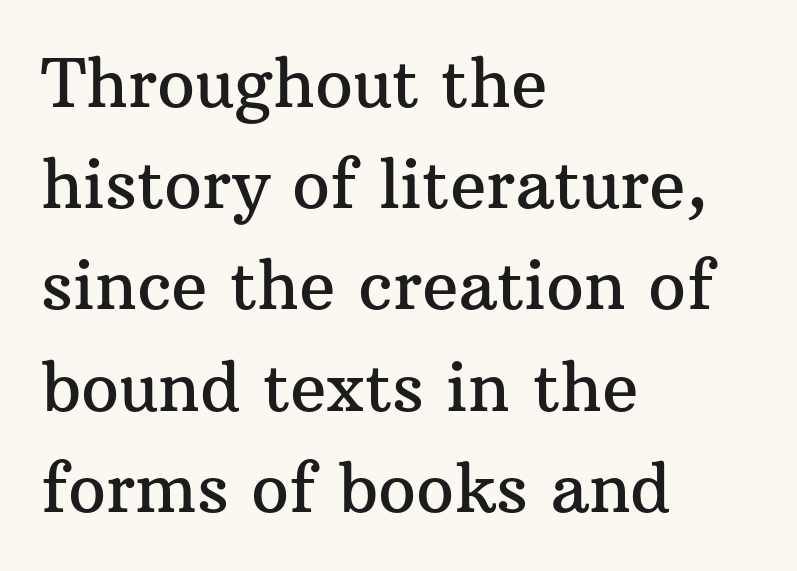
Q: Is the text italic (slanted)? A: No, it is upright.
Q: Is the typeface a serif or a sans-serif typeface? A: Serif.
Q: Is the text underlined? A: No.
Q: How is the paragraph aligned? A: Left-aligned.
Q: Is the spacing between letters normal or unusually wide? A: Normal.
Q: Is the spacing between lines tight, normal or loose? A: Normal.
Q: Width (condensed, normal, or wide)? A: Normal.
Q: Stroke contrast? A: Medium.
Q: x-height? A: Medium.
Q: Monospaced? A: No.
